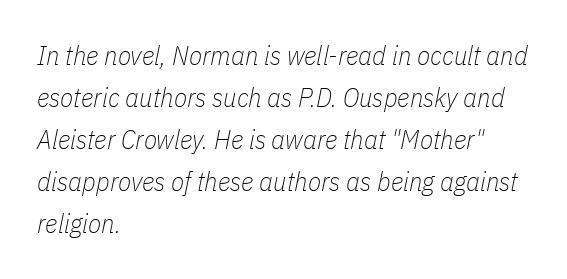
Each line starts at the same left margin while the right side varies. Beneath every word, the page is bare. Letter spacing: default. Italic: yes, the glyphs are oblique. The space between consecutive lines is moderate.
